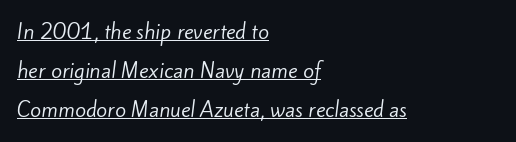
{"bold": "no", "underline": "yes", "align": "left", "line_spacing": "loose", "line_spacing_ratio": 1.94, "letter_spacing": "normal", "letter_spacing_em": 0.0, "glyph_px": 20}
